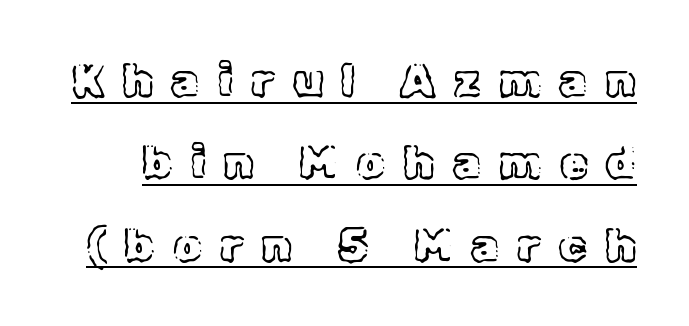
Q: Is the text italic (slanted)? A: No, it is upright.
Q: Is the text underlined? A: Yes.
Q: Is the spacing between letters normal or unusually wide? A: Unusually wide.
Q: Width (condensed, normal, or wide)? A: Normal.
Q: x-height? A: Medium.
Q: Monospaced? A: No.
